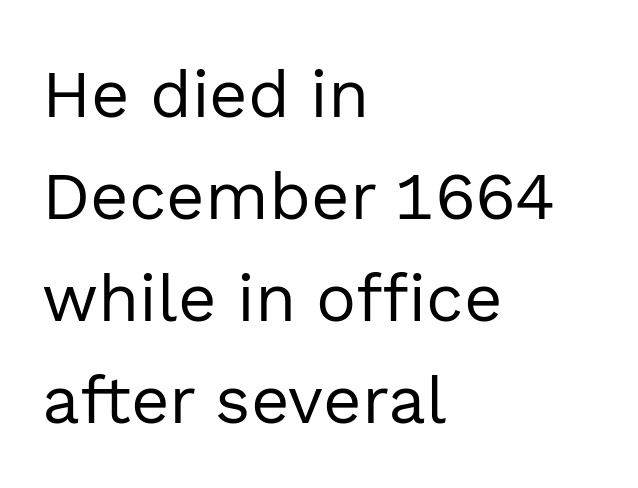
{"serif": "no", "italic": "no", "bold": "no", "weight": "regular", "width": "normal", "x_height": "medium", "monospaced": "no", "underline": "no", "align": "left", "line_spacing": "normal", "line_spacing_ratio": 1.52, "letter_spacing": "normal", "letter_spacing_em": 0.0, "glyph_px": 67}
